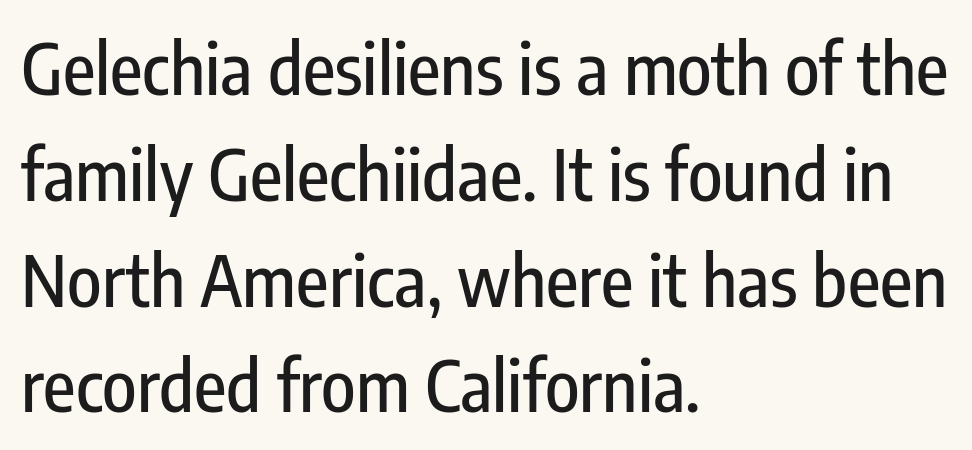
Q: Is the text italic (slanted)? A: No, it is upright.
Q: Is the typeface a serif or a sans-serif typeface? A: Sans-serif.
Q: Is the text underlined? A: No.
Q: How is the paragraph aligned? A: Left-aligned.
Q: Is the spacing between letters normal or unusually wide? A: Normal.
Q: Is the spacing between lines tight, normal or loose? A: Normal.
Q: Width (condensed, normal, or wide)? A: Condensed.
Q: Stroke contrast? A: Low.
Q: x-height? A: Medium.
Q: Monospaced? A: No.
